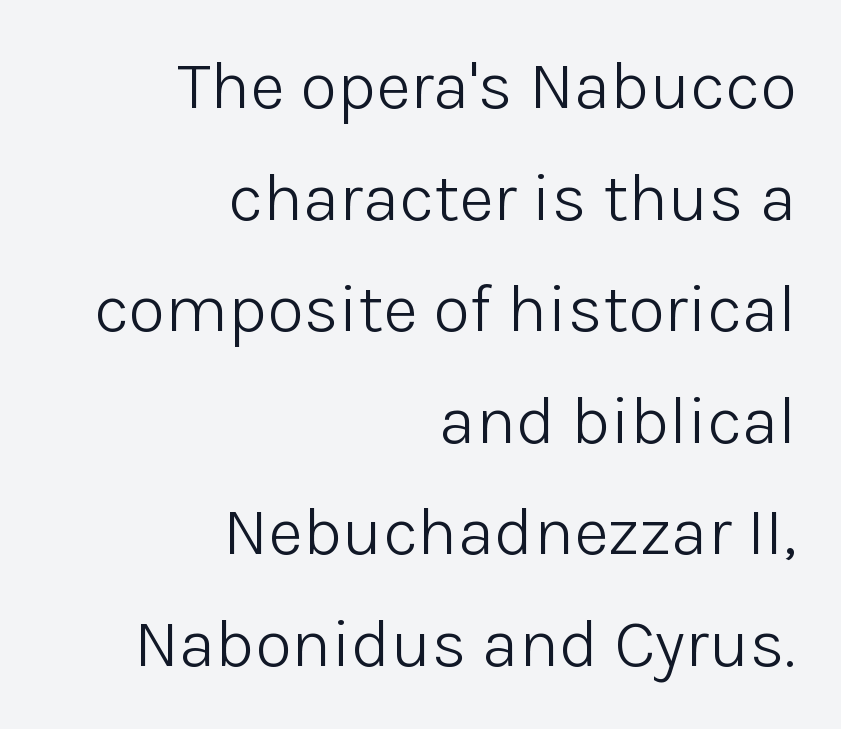
Q: Is the text bold? A: No.
Q: Is the text italic (slanted)? A: No, it is upright.
Q: Is the typeface a serif or a sans-serif typeface? A: Sans-serif.
Q: Is the text underlined? A: No.
Q: How is the paragraph aligned? A: Right-aligned.
Q: Is the spacing between letters normal or unusually wide? A: Normal.
Q: Is the spacing between lines tight, normal or loose? A: Normal.
Q: Width (condensed, normal, or wide)? A: Normal.
Q: Stroke contrast? A: Low.
Q: x-height? A: Medium.
Q: Monospaced? A: No.
